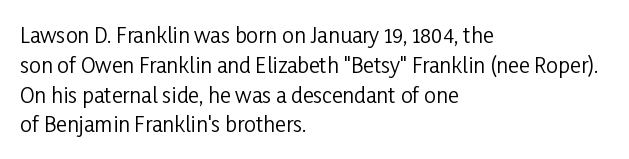
Quick note: interline space is typical. Nothing unusual about the tracking: characters are spaced as the font intends. Unmarked baselines from the first word to the last. No italicization has been applied; the sample stays upright.
